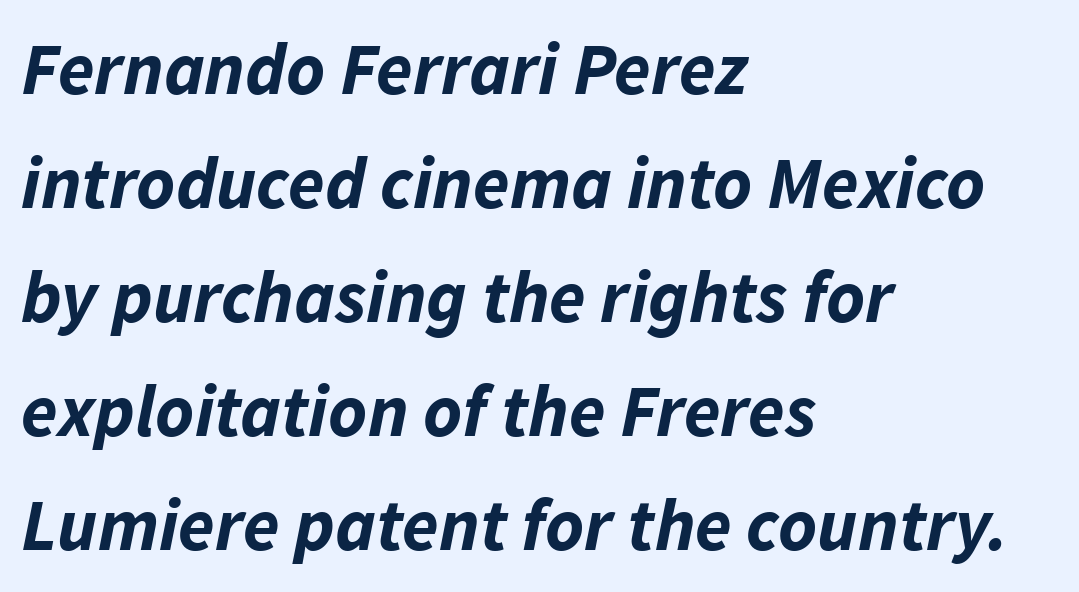
Q: Is the text bold? A: Yes.
Q: Is the text italic (slanted)? A: Yes, it leans right by about 11 degrees.
Q: Is the text underlined? A: No.
Q: How is the paragraph aligned? A: Left-aligned.
Q: Is the spacing between letters normal or unusually wide? A: Normal.
Q: Is the spacing between lines tight, normal or loose? A: Normal.
Q: Width (condensed, normal, or wide)? A: Normal.
Q: Stroke contrast? A: Low.
Q: x-height? A: Medium.
Q: Monospaced? A: No.
